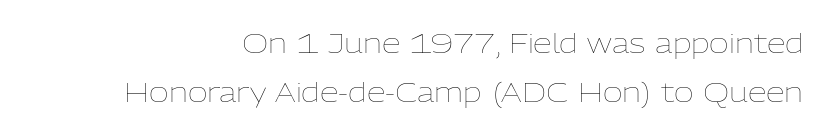
The image shows 27 px text type, upright; set line spacing 1.81x, normal letter spacing, not underlined.
